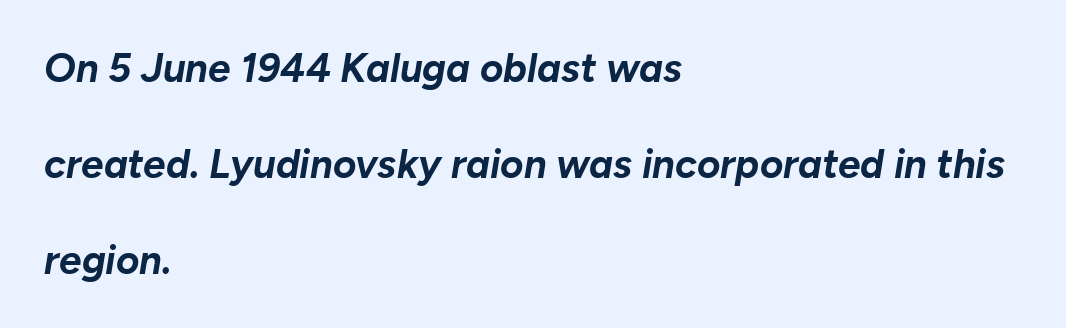
{"italic": "yes", "lean": "right", "slant_degrees": 10, "bold": "yes", "weight": "bold", "width": "normal", "stroke_contrast": "low", "x_height": "medium", "monospaced": "no", "underline": "no", "align": "left", "line_spacing": "loose", "line_spacing_ratio": 2.4, "letter_spacing": "normal", "letter_spacing_em": 0.0, "glyph_px": 40}
